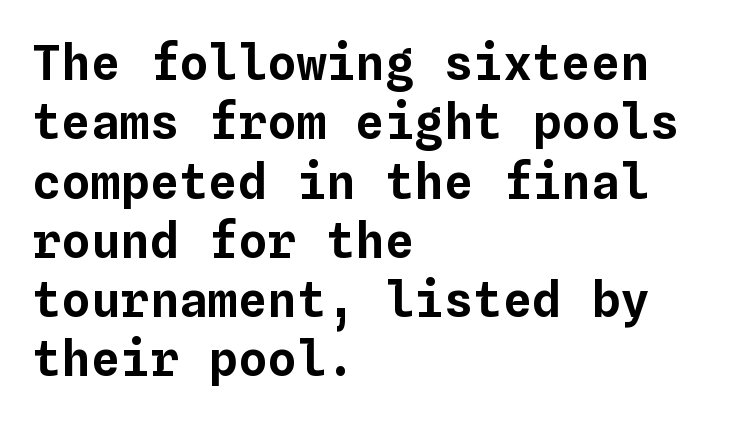
The image shows 49 px text type, upright, monospaced; set left-aligned, line spacing 1.21x, normal letter spacing, not underlined; low stroke contrast and a medium x-height.
